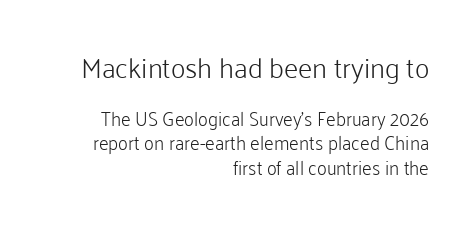
Q: Is the text bold? A: No.
Q: Is the text italic (slanted)? A: No, it is upright.
Q: Is the typeface a serif or a sans-serif typeface? A: Sans-serif.
Q: Is the text underlined? A: No.
Q: How is the paragraph aligned? A: Right-aligned.
Q: Is the spacing between letters normal or unusually wide? A: Normal.
Q: Is the spacing between lines tight, normal or loose? A: Normal.
Q: Which block of text is set in a larger size, the first (top) or the second (bottom)? A: The first (top) one.
Q: Width (condensed, normal, or wide)? A: Normal.
Q: Stroke contrast? A: Low.
Q: x-height? A: Medium.
Q: Monospaced? A: No.
